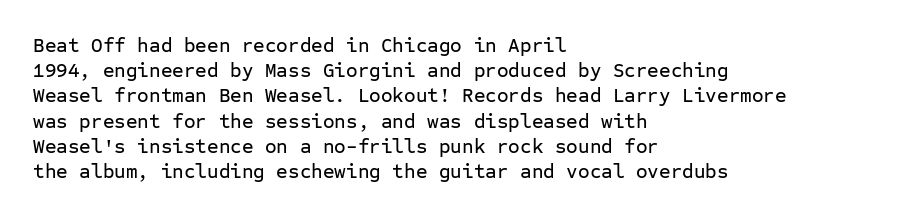
Q: Is the text italic (slanted)? A: No, it is upright.
Q: Is the text underlined? A: No.
Q: How is the paragraph aligned? A: Left-aligned.
Q: Is the spacing between letters normal or unusually wide? A: Normal.
Q: Is the spacing between lines tight, normal or loose? A: Normal.
